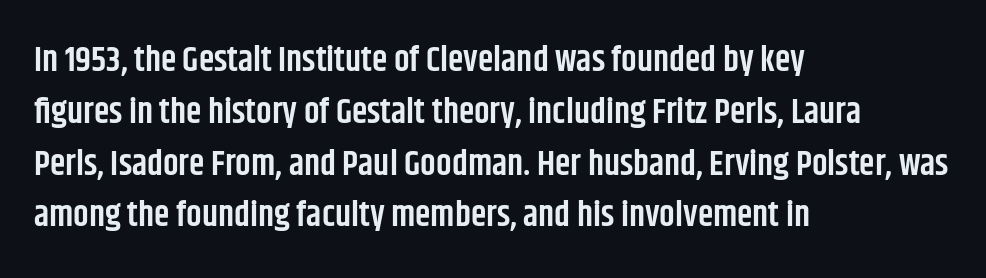
Q: Is the text bold? A: Semi-bold.
Q: Is the text italic (slanted)? A: No, it is upright.
Q: Is the typeface a serif or a sans-serif typeface? A: Sans-serif.
Q: Is the text underlined? A: No.
Q: How is the paragraph aligned? A: Left-aligned.
Q: Is the spacing between letters normal or unusually wide? A: Normal.
Q: Is the spacing between lines tight, normal or loose? A: Normal.
Q: Width (condensed, normal, or wide)? A: Condensed.
Q: Stroke contrast? A: Low.
Q: x-height? A: Large.
Q: Monospaced? A: No.
